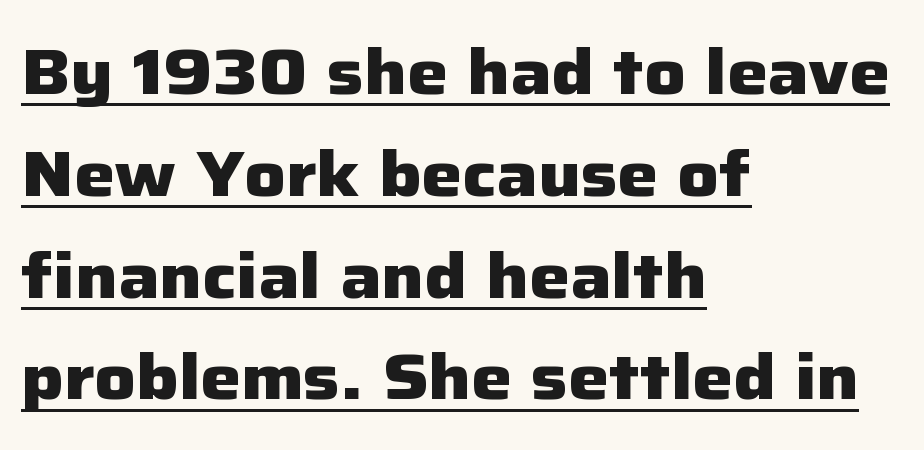
The image shows 64 px heavy sans-serif type, upright; set left-aligned, normal line spacing (1.59x), normal letter spacing, underlined; low stroke contrast and a medium x-height.
